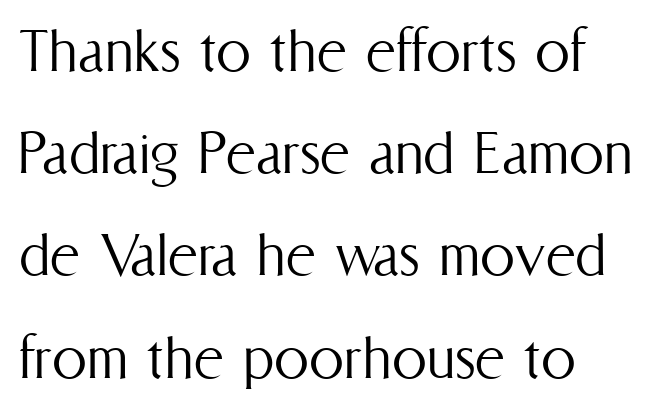
Observe the ordinary spacing: letters are neighbours, not strangers. The passage shown stacks its lines at a standard gap. Horizontally, the lines are justified to the leading edge only. The typography opts for an upright posture over an oblique one.
